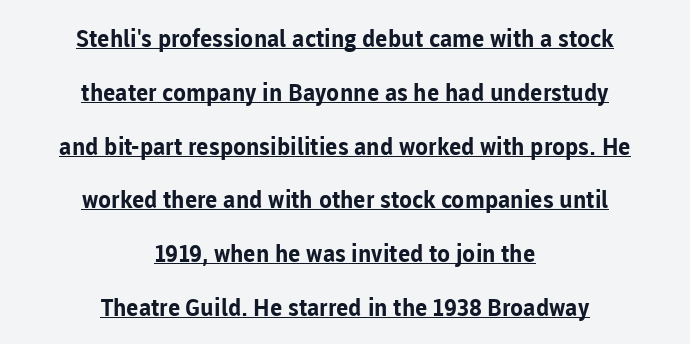
Does extra space separate the letters? No, they use regular spacing. Which margin do the lines hug? Neither — every line sits in the middle. Compared with an ordinary text face, these strokes are far heavier — a full bold. Airy leading. When letters stand straight like this, we call the style roman or upright.
